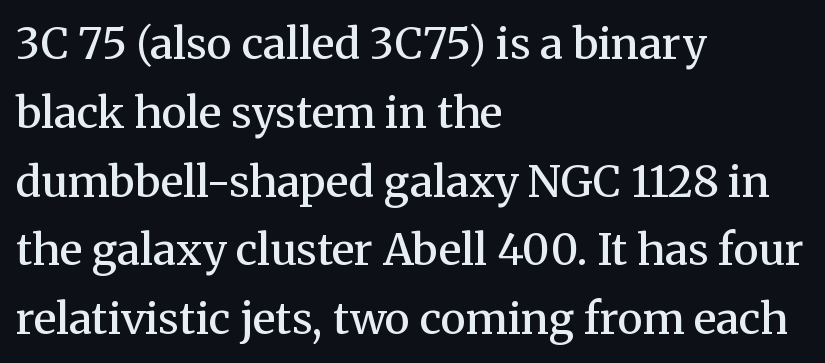
Q: Is the text bold? A: Semi-bold.
Q: Is the text italic (slanted)? A: No, it is upright.
Q: Is the typeface a serif or a sans-serif typeface? A: Serif.
Q: Is the text underlined? A: No.
Q: How is the paragraph aligned? A: Left-aligned.
Q: Is the spacing between letters normal or unusually wide? A: Normal.
Q: Is the spacing between lines tight, normal or loose? A: Normal.
Q: Width (condensed, normal, or wide)? A: Normal.
Q: Stroke contrast? A: Medium.
Q: x-height? A: Medium.
Q: Monospaced? A: No.
